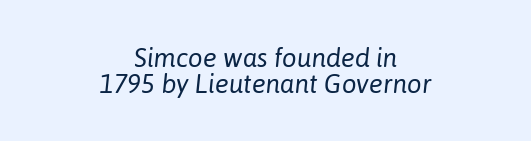
The image shows 26 px text type, italic (leaning right); set centered, tight line spacing (1.0x), normal letter spacing, not underlined.
